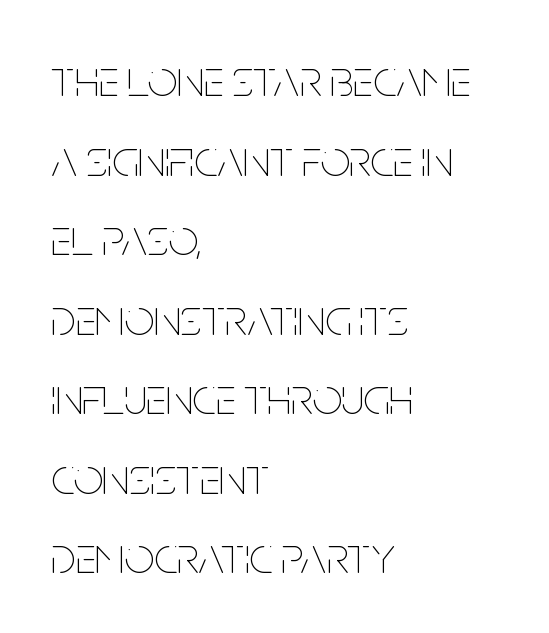
The image shows 52 px thin, condensed type, upright; set left-aligned, normal line spacing (1.53x), normal letter spacing, not underlined; low stroke contrast and a large x-height.
